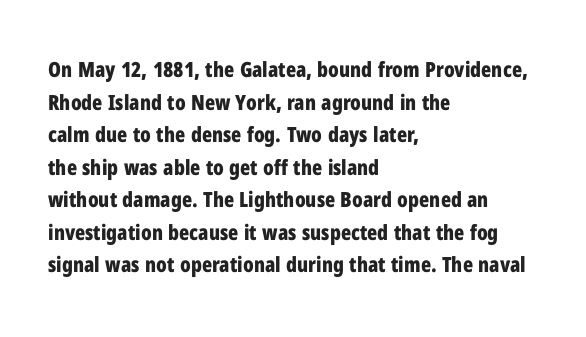
Q: Is the text bold? A: Yes.
Q: Is the text italic (slanted)? A: No, it is upright.
Q: Is the text underlined? A: No.
Q: How is the paragraph aligned? A: Left-aligned.
Q: Is the spacing between letters normal or unusually wide? A: Normal.
Q: Is the spacing between lines tight, normal or loose? A: Normal.
